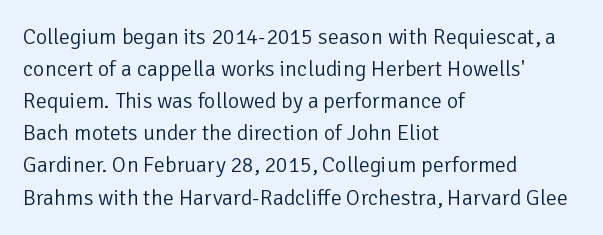
{"italic": "no", "bold": "no", "underline": "no", "align": "left", "line_spacing": "normal", "line_spacing_ratio": 1.46, "letter_spacing": "normal", "letter_spacing_em": 0.0, "glyph_px": 22}
